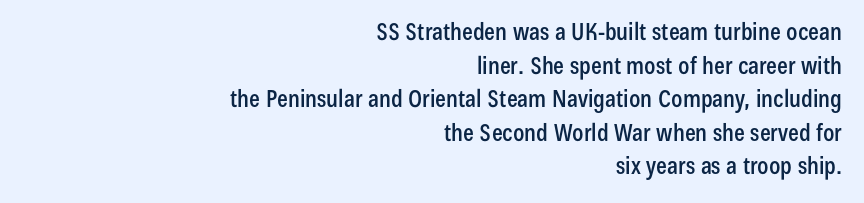
The image shows 24 px text type, upright; set right-aligned, normal line spacing (1.4x), normal letter spacing, not underlined.
